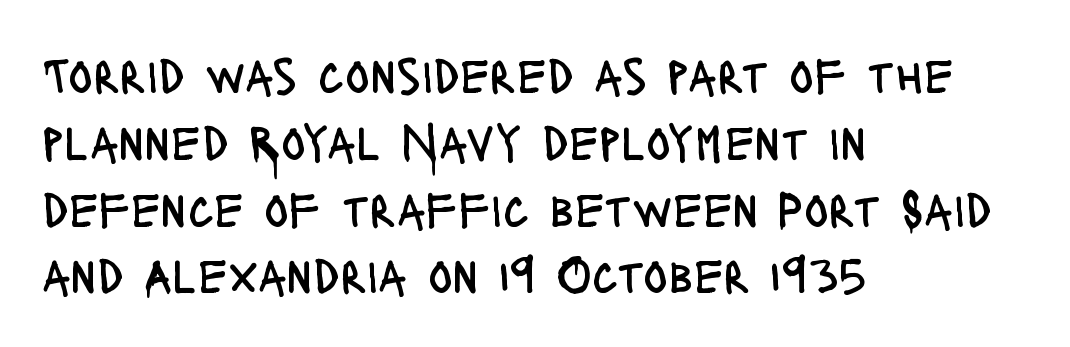
{"serif": "no", "italic": "no", "bold": "no", "weight": "regular", "width": "condensed", "stroke_contrast": "low", "x_height": "large", "monospaced": "no", "underline": "no", "align": "left", "line_spacing": "normal", "line_spacing_ratio": 1.31, "letter_spacing": "normal", "letter_spacing_em": 0.0, "glyph_px": 51}
